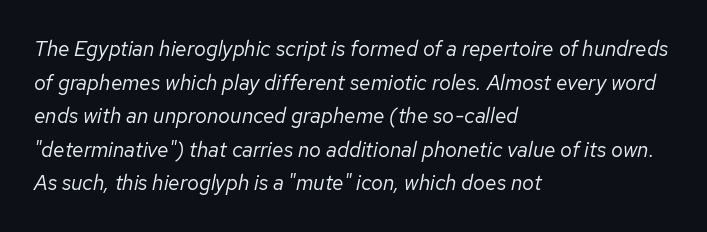
{"italic": "yes", "lean": "right", "slant_degrees": 12, "bold": "no", "underline": "no", "align": "left", "line_spacing": "normal", "line_spacing_ratio": 1.6, "letter_spacing": "normal", "letter_spacing_em": 0.0, "glyph_px": 21}
